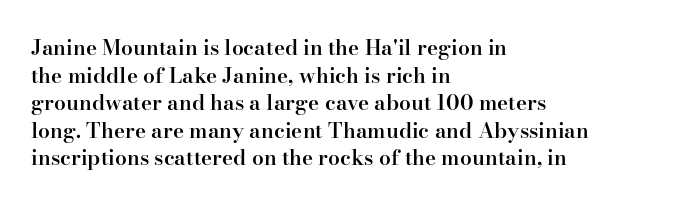
{"italic": "no", "bold": "semi", "underline": "no", "align": "left", "line_spacing": "normal", "line_spacing_ratio": 1.31, "letter_spacing": "normal", "letter_spacing_em": 0.0, "glyph_px": 21}
